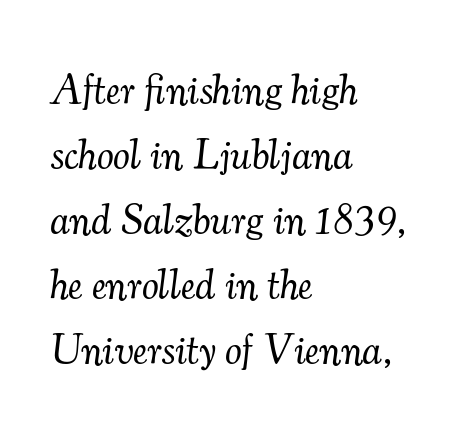
Observe the ordinary spacing: letters are neighbours, not strangers. Regarding leading, the lines here are spaced in the standard way. The cut favours lightness, reaching ordinary text weight at its darkest. A student would call this left alignment; a typographer would say flush left, rag right.
